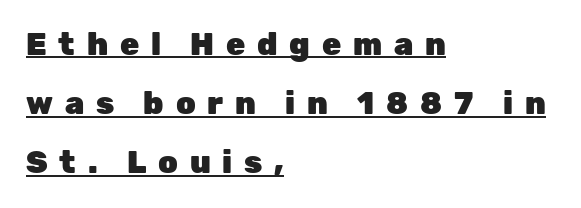
The image shows 31 px heavy sans-serif type, upright; set left-aligned, loose line spacing (1.91x), unusually wide letter spacing (+0.38 em), underlined; low stroke contrast and a medium x-height.
